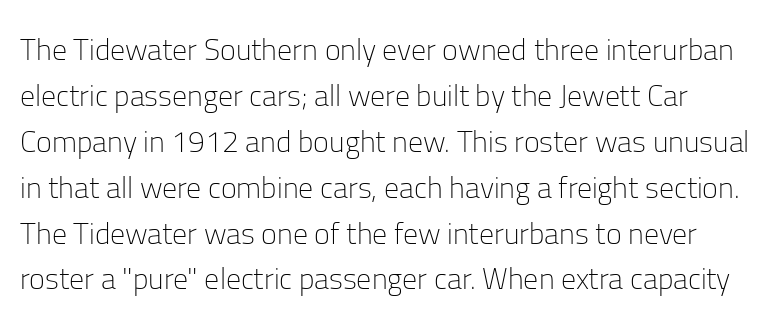
Q: Is the text bold? A: No.
Q: Is the text italic (slanted)? A: No, it is upright.
Q: Is the typeface a serif or a sans-serif typeface? A: Sans-serif.
Q: Is the text underlined? A: No.
Q: Is the spacing between letters normal or unusually wide? A: Normal.
Q: Is the spacing between lines tight, normal or loose? A: Normal.
Q: Width (condensed, normal, or wide)? A: Normal.
Q: Stroke contrast? A: Low.
Q: x-height? A: Medium.
Q: Monospaced? A: No.
